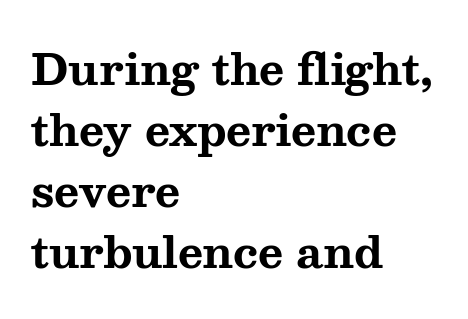
Heavy, bold letterforms. Reading down the column, the eye jumps a familiar distance to each next line. The glyphs are unaccompanied by any horizontal stroke below them. The line texture is even and compact thanks to regular tracking. The passage shown is typed in a proportional face where columns would drift.
